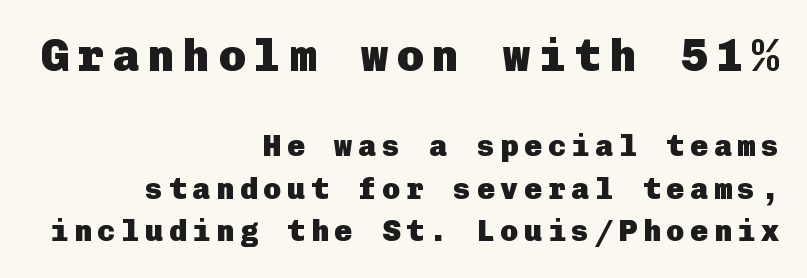
The block sitting higher on the canvas is the one with enlarged characters. No feet cap the strokes, marking this as sans-serif type. The strip under each line holds only bare page. The rendering uses a moderate line-height, typical for paragraphs. A typesetter would mark this as roman, not italic. Every row of glyphs terminates at an identical x-position on the right.
